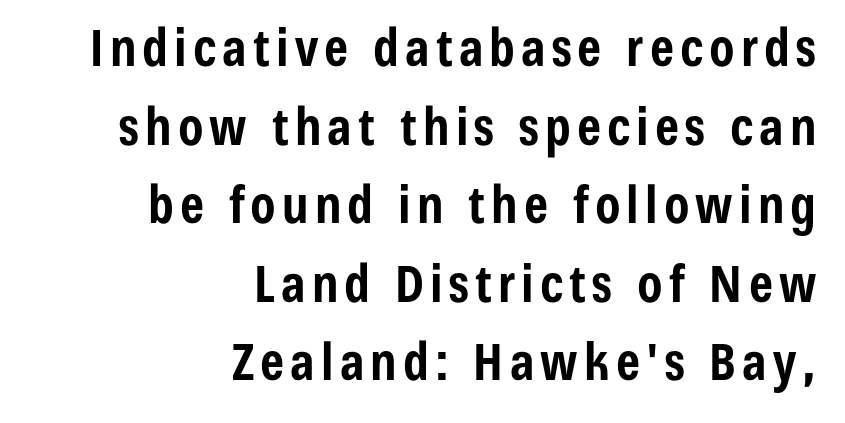
In terms of posture, this sample is upright. Unlike a traditional serif, this face leaves its strokes unadorned. In terms of leading, this rendering sits right in the middle. Emphasis by weight is at full strength: bold. The paragraph has a hard right edge and a soft left edge.
